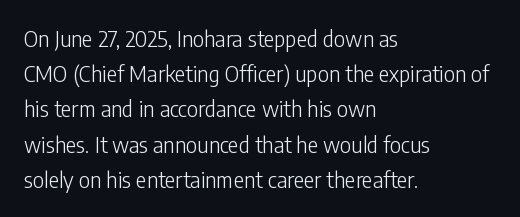
The image shows 22 px text type, upright; set left-aligned, normal line spacing (1.6x), normal letter spacing, not underlined.
